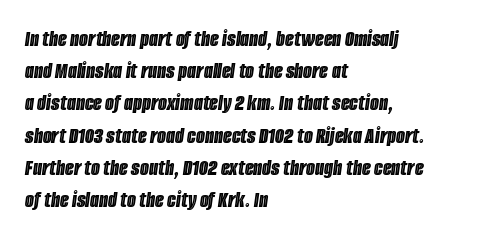
{"italic": "yes", "lean": "right", "slant_degrees": 8, "underline": "no", "align": "left", "line_spacing": "normal", "line_spacing_ratio": 1.4, "letter_spacing": "normal", "letter_spacing_em": 0.0, "glyph_px": 23}
